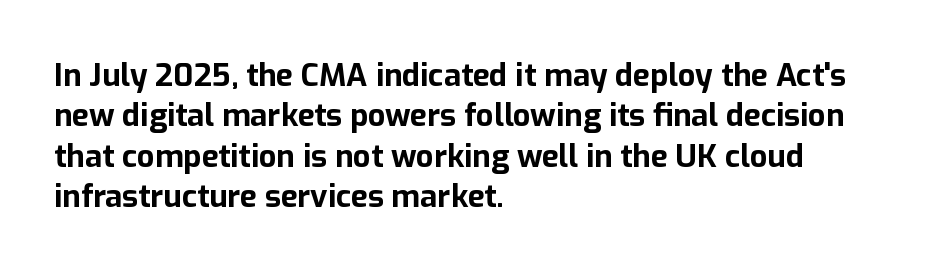
{"serif": "no", "italic": "no", "bold": "yes", "weight": "bold", "width": "normal", "stroke_contrast": "low", "x_height": "medium", "monospaced": "no", "underline": "no", "align": "left", "line_spacing": "normal", "line_spacing_ratio": 1.3, "letter_spacing": "normal", "letter_spacing_em": 0.0, "glyph_px": 31}
